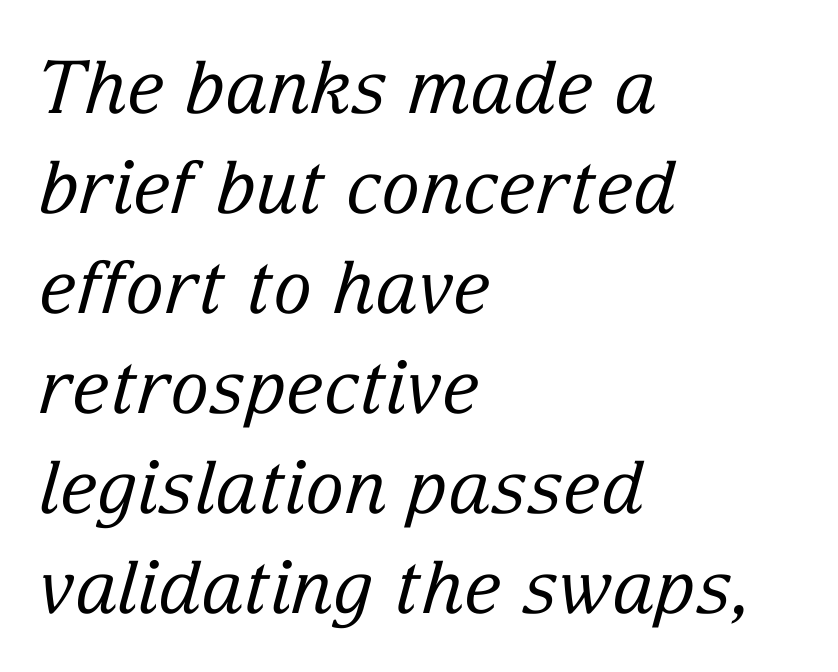
{"serif": "yes", "italic": "yes", "lean": "right", "slant_degrees": 15, "bold": "no", "weight": "regular", "width": "normal", "stroke_contrast": "low", "x_height": "medium", "monospaced": "no", "underline": "no", "align": "left", "line_spacing": "normal", "line_spacing_ratio": 1.37, "letter_spacing": "normal", "letter_spacing_em": 0.0, "glyph_px": 73}
